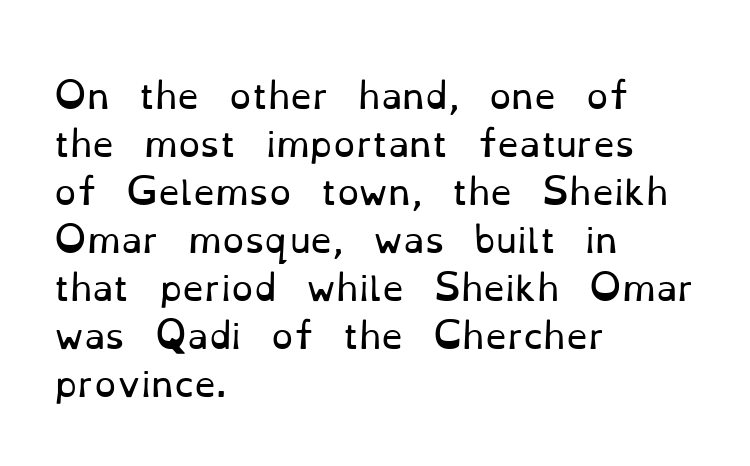
{"serif": "yes", "italic": "no", "bold": "no", "weight": "regular", "width": "normal", "stroke_contrast": "low", "x_height": "small", "monospaced": "no", "underline": "no", "align": "left", "line_spacing": "normal", "line_spacing_ratio": 1.37, "letter_spacing": "normal", "letter_spacing_em": 0.0, "glyph_px": 35}
